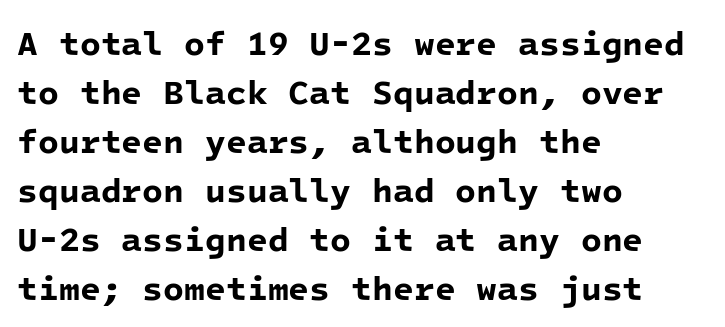
Q: Is the text bold? A: Yes.
Q: Is the typeface a serif or a sans-serif typeface? A: Sans-serif.
Q: Is the text underlined? A: No.
Q: How is the paragraph aligned? A: Left-aligned.
Q: Is the spacing between letters normal or unusually wide? A: Normal.
Q: Is the spacing between lines tight, normal or loose? A: Normal.
Q: Width (condensed, normal, or wide)? A: Normal.
Q: Stroke contrast? A: Low.
Q: x-height? A: Medium.
Q: Monospaced? A: Yes.
